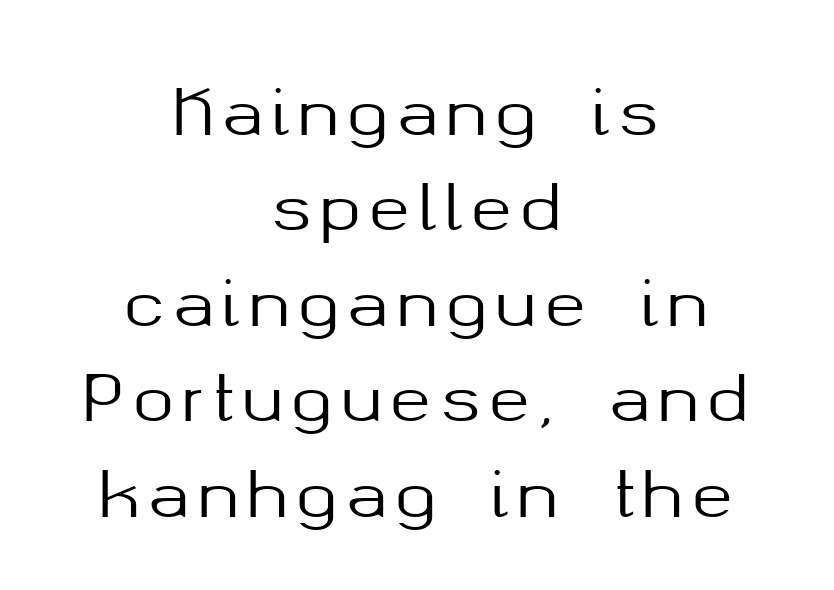
The image shows 62 px sans-serif type, upright; set centered, normal line spacing (1.54x), not underlined; medium stroke contrast and a medium x-height.
